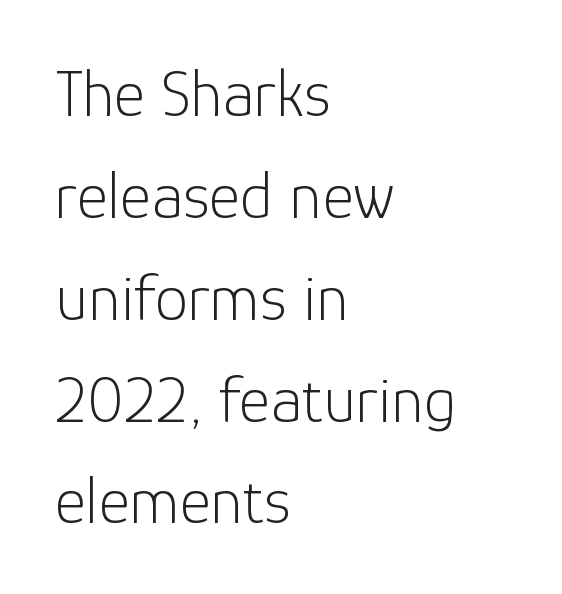
Vertical strokes here are truly vertical. This sample uses plain, unmodified letter spacing. Serifs: no, the terminals of the letterforms are clean. Honestly, there is no underline to notice here at all. Letters have the restrained weight of plain body copy at most. A typesetter would call this proportional, since set widths differ per character.
